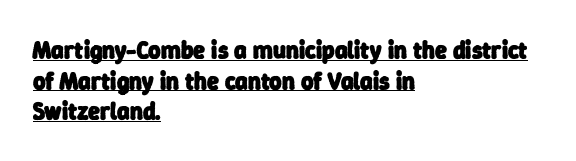
{"bold": "yes", "underline": "yes", "align": "left", "line_spacing": "normal", "line_spacing_ratio": 1.28, "letter_spacing": "normal", "letter_spacing_em": 0.0, "glyph_px": 24}
